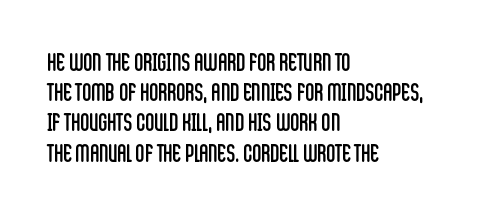
In terms of posture, this sample is upright. The rendering keeps characters at their native spacing. Caption: face not bold, strokes unweighted. The string is rendered with underlining switched off. Horizontal alignment here is leftward, the default for most running prose.
